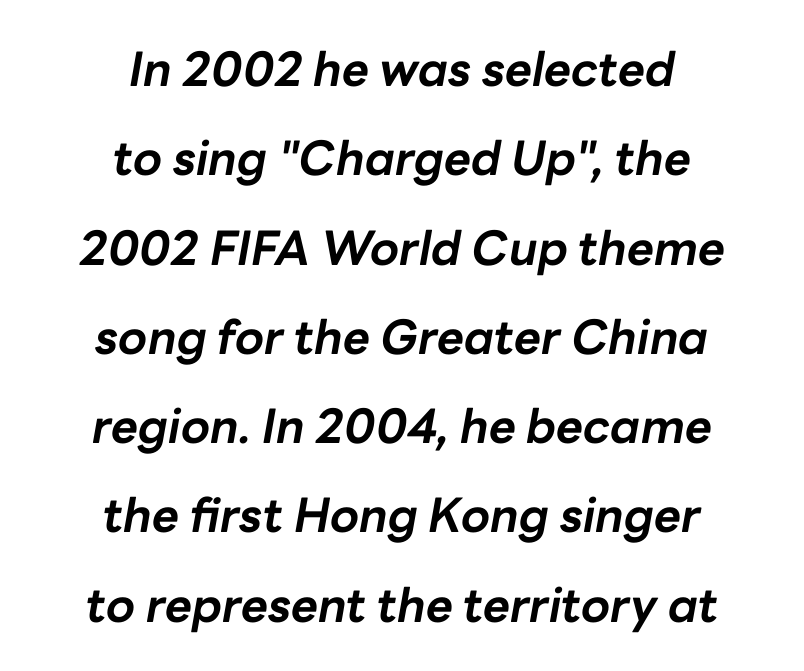
Q: Is the text bold? A: Yes.
Q: Is the text italic (slanted)? A: Yes, it leans right by about 10 degrees.
Q: Is the text underlined? A: No.
Q: How is the paragraph aligned? A: Centered.
Q: Is the spacing between letters normal or unusually wide? A: Normal.
Q: Is the spacing between lines tight, normal or loose? A: Loose.
Q: Width (condensed, normal, or wide)? A: Normal.
Q: Stroke contrast? A: Low.
Q: x-height? A: Medium.
Q: Monospaced? A: No.
